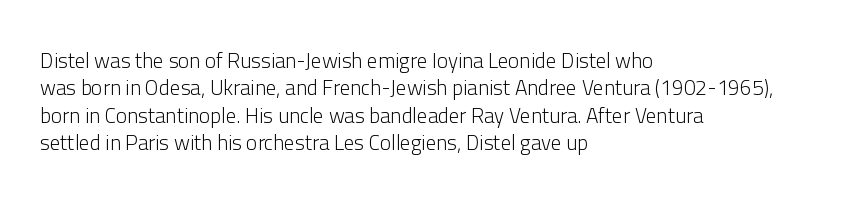
{"italic": "no", "bold": "no", "underline": "no", "align": "left", "line_spacing": "normal", "line_spacing_ratio": 1.3, "letter_spacing": "normal", "letter_spacing_em": 0.0, "glyph_px": 21}
